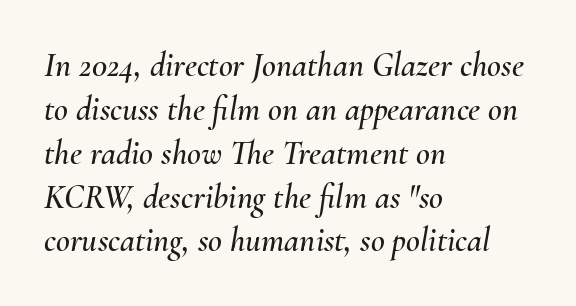
Would a proofreader flag this as italicized? Yes. Standard letterfit; no display-style spreading of the glyphs. Short and long lines alike share a common starting point at left. No word sits above an underline. Vertical spacing — default.
